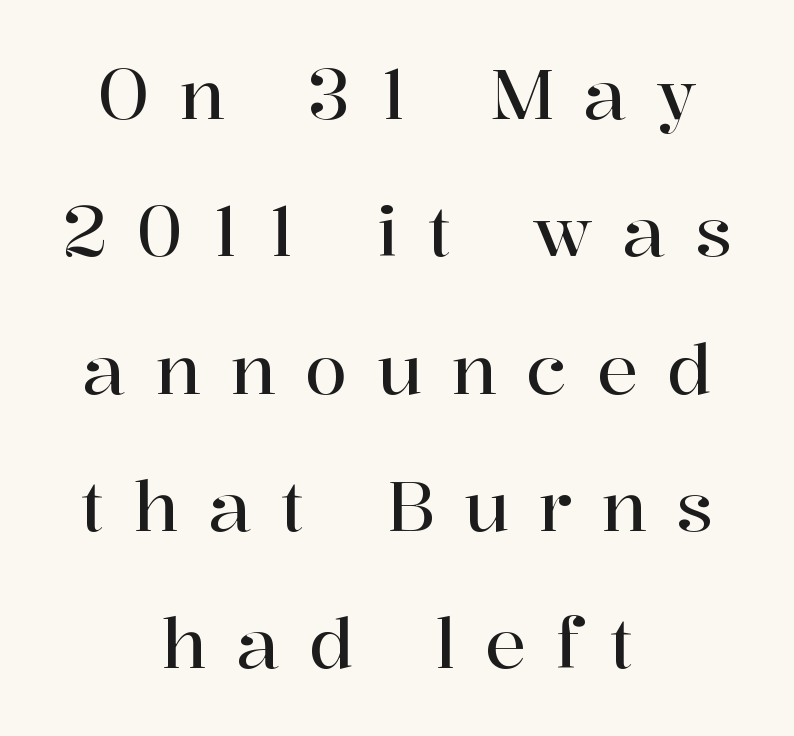
The image shows 69 px serif type, upright; set centered, loose line spacing (1.99x), unusually wide letter spacing (+0.42 em), not underlined; high stroke contrast and a medium x-height.
